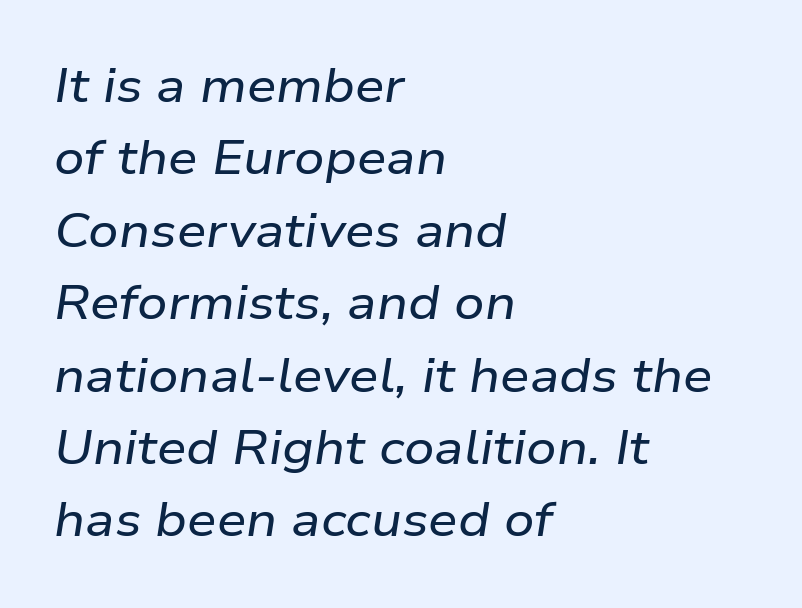
The image shows 47 px wide type, italic (leaning right); set left-aligned, normal line spacing (1.54x), normal letter spacing, not underlined; low stroke contrast and a medium x-height.
